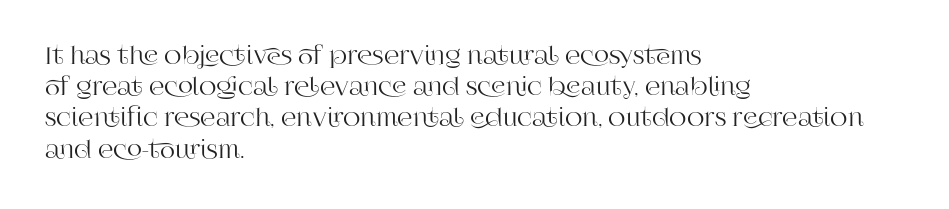
{"italic": "no", "underline": "no", "align": "left", "line_spacing": "normal", "line_spacing_ratio": 1.3, "letter_spacing": "normal", "letter_spacing_em": 0.0, "glyph_px": 24}
